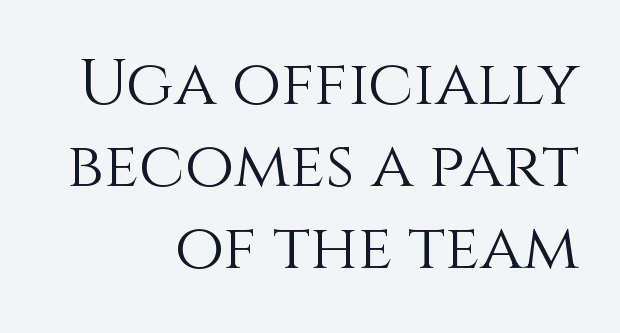
{"italic": "no", "bold": "no", "weight": "light", "width": "normal", "stroke_contrast": "medium", "x_height": "large", "monospaced": "no", "underline": "no", "align": "right", "line_spacing": "normal", "line_spacing_ratio": 1.28, "letter_spacing": "normal", "letter_spacing_em": 0.0, "glyph_px": 64}
